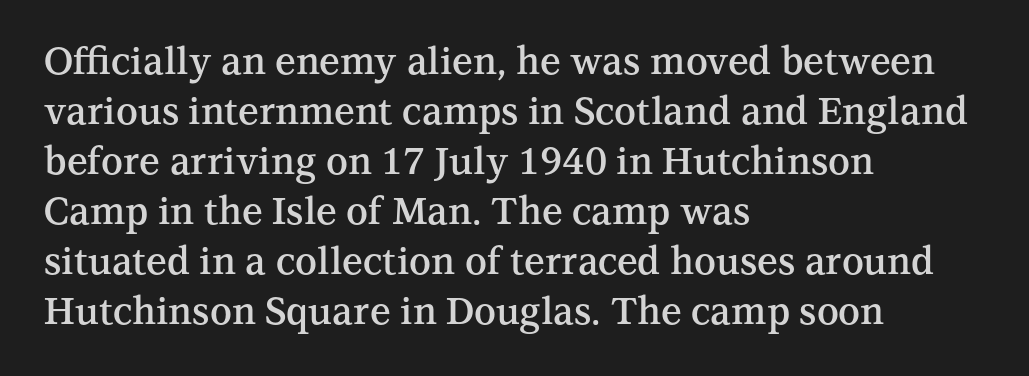
Q: Is the text bold? A: Semi-bold.
Q: Is the text italic (slanted)? A: No, it is upright.
Q: Is the typeface a serif or a sans-serif typeface? A: Serif.
Q: Is the text underlined? A: No.
Q: How is the paragraph aligned? A: Left-aligned.
Q: Is the spacing between letters normal or unusually wide? A: Normal.
Q: Is the spacing between lines tight, normal or loose? A: Normal.
Q: Width (condensed, normal, or wide)? A: Normal.
Q: Stroke contrast? A: Medium.
Q: x-height? A: Medium.
Q: Monospaced? A: No.
